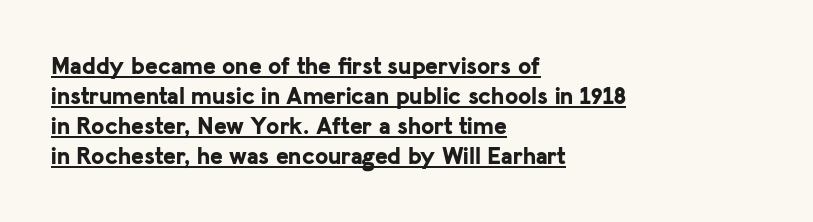
Q: Is the text bold? A: Yes.
Q: Is the text italic (slanted)? A: No, it is upright.
Q: Is the text underlined? A: Yes.
Q: How is the paragraph aligned? A: Left-aligned.
Q: Is the spacing between letters normal or unusually wide? A: Normal.
Q: Is the spacing between lines tight, normal or loose? A: Normal.
